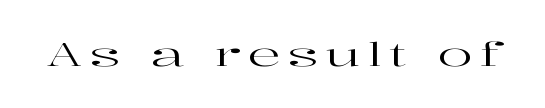
Q: Is the text italic (slanted)? A: No, it is upright.
Q: Is the typeface a serif or a sans-serif typeface? A: Serif.
Q: Is the text underlined? A: No.
Q: Is the spacing between letters normal or unusually wide? A: Unusually wide.
Q: Width (condensed, normal, or wide)? A: Wide.
Q: Stroke contrast? A: High.
Q: x-height? A: Medium.
Q: Monospaced? A: No.
